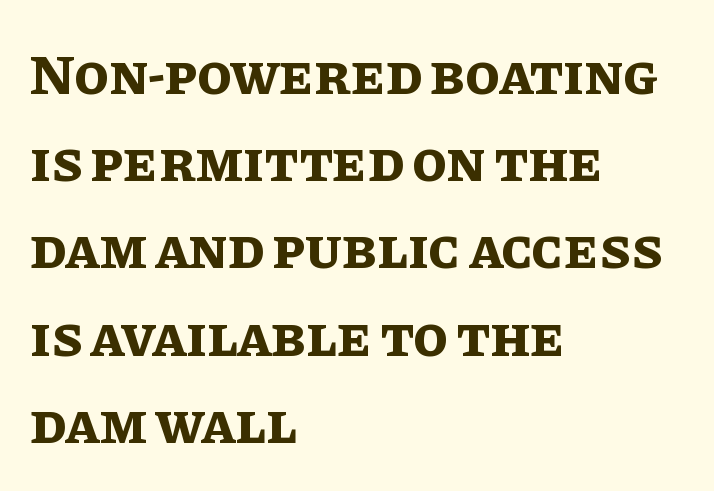
Each new line begins a customary step beneath the previous one. You can tell it's not italic because the verticals are truly vertical. Set as a true bold cut, around the 700 mark. This rendering features lettering with no underline. Proportional: the letters do not fall into vertical columns.
